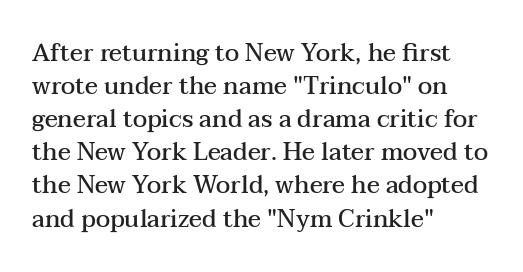
{"italic": "no", "bold": "semi", "underline": "no", "align": "left", "line_spacing": "normal", "line_spacing_ratio": 1.38, "letter_spacing": "normal", "letter_spacing_em": 0.0, "glyph_px": 24}
